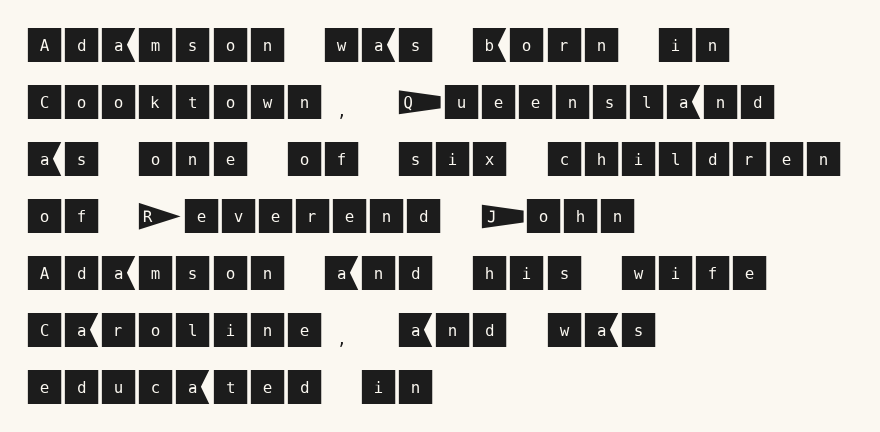
Q: Is the text italic (slanted)? A: No, it is upright.
Q: Is the typeface a serif or a sans-serif typeface? A: Sans-serif.
Q: Is the text underlined? A: No.
Q: How is the paragraph aligned? A: Left-aligned.
Q: Is the spacing between letters normal or unusually wide? A: Normal.
Q: Is the spacing between lines tight, normal or loose? A: Normal.
Q: Width (condensed, normal, or wide)? A: Normal.
Q: Stroke contrast? A: Medium.
Q: x-height? A: Large.
